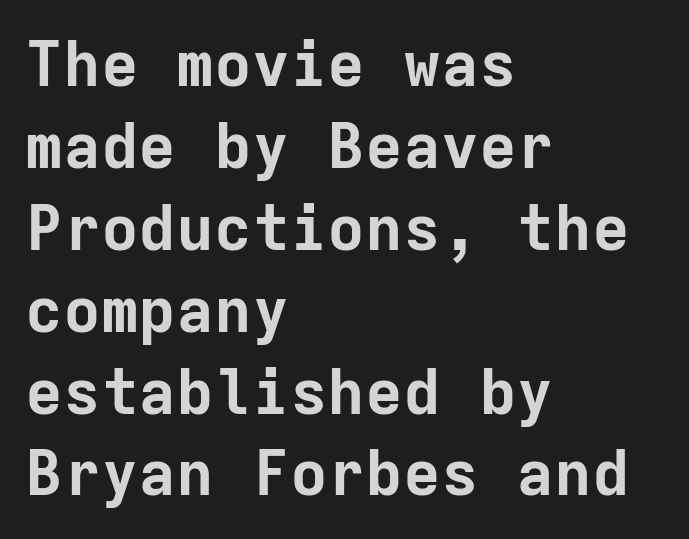
{"serif": "no", "italic": "no", "bold": "yes", "weight": "bold", "width": "normal", "stroke_contrast": "low", "x_height": "medium", "monospaced": "yes", "underline": "no", "align": "left", "line_spacing": "normal", "line_spacing_ratio": 1.3, "letter_spacing": "normal", "letter_spacing_em": 0.0, "glyph_px": 63}
